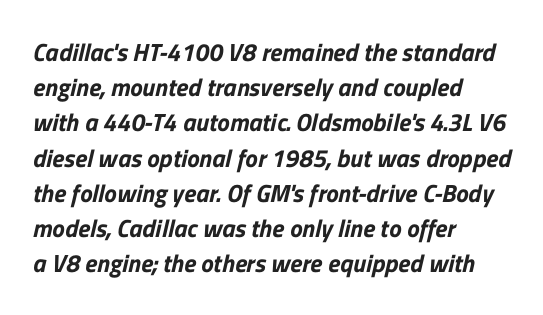
Q: Is the text underlined? A: No.
Q: How is the paragraph aligned? A: Left-aligned.
Q: Is the spacing between letters normal or unusually wide? A: Normal.
Q: Is the spacing between lines tight, normal or loose? A: Normal.
